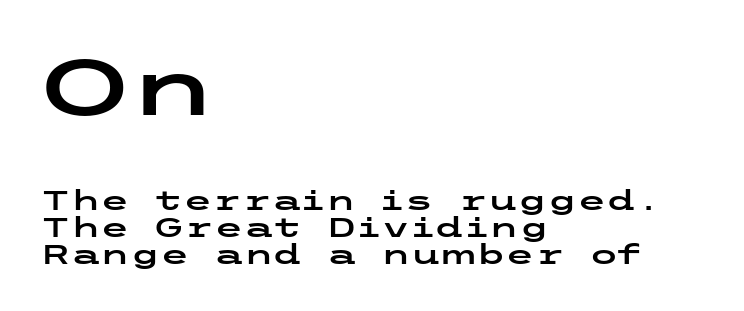
The image shows 80 px wide sans-serif type, upright; set left-aligned, tight line spacing (1.0x), normal letter spacing, not underlined; the first (top) block is 2.96x larger; low stroke contrast and a medium x-height.
